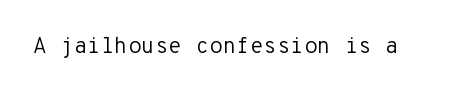
Q: Is the text bold? A: No.
Q: Is the text italic (slanted)? A: No, it is upright.
Q: Is the text underlined? A: No.
Q: Is the spacing between letters normal or unusually wide? A: Normal.
